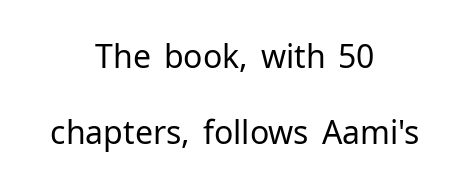
The image shows 32 px regular-weight sans-serif type, upright; set centered, loose line spacing (2.37x), normal letter spacing, not underlined; low stroke contrast and a medium x-height.
